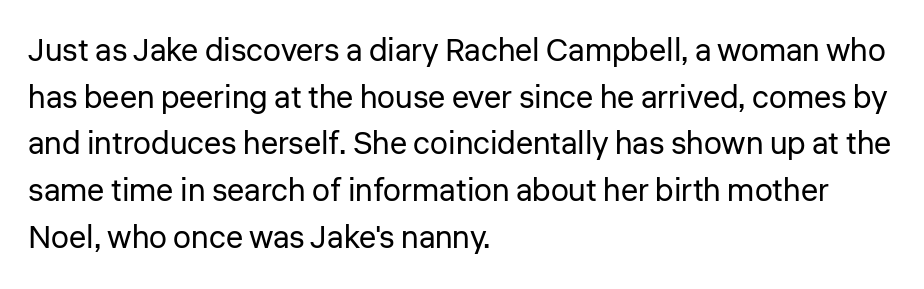
The image shows 32 px regular-weight sans-serif type, upright; set left-aligned, normal line spacing (1.46x), normal letter spacing, not underlined; low stroke contrast and a medium x-height.
